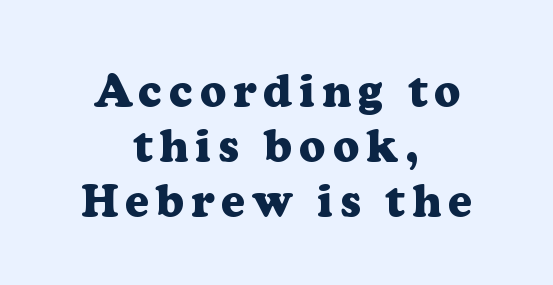
Q: Is the text bold? A: Yes.
Q: Is the text italic (slanted)? A: No, it is upright.
Q: Is the typeface a serif or a sans-serif typeface? A: Serif.
Q: Is the text underlined? A: No.
Q: How is the paragraph aligned? A: Centered.
Q: Width (condensed, normal, or wide)? A: Normal.
Q: Stroke contrast? A: Low.
Q: x-height? A: Medium.
Q: Monospaced? A: No.
